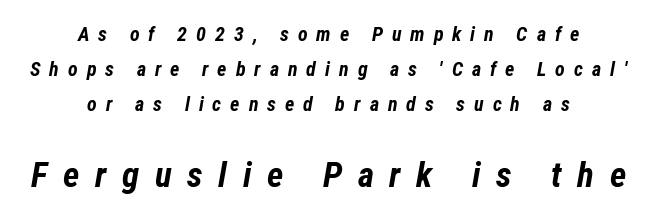
The image shows 35 px bold, condensed type, italic (leaning right); set centered, line spacing 1.74x, unusually wide letter spacing (+0.45 em), not underlined; the second (bottom) block is 1.75x larger; low stroke contrast and a medium x-height.
